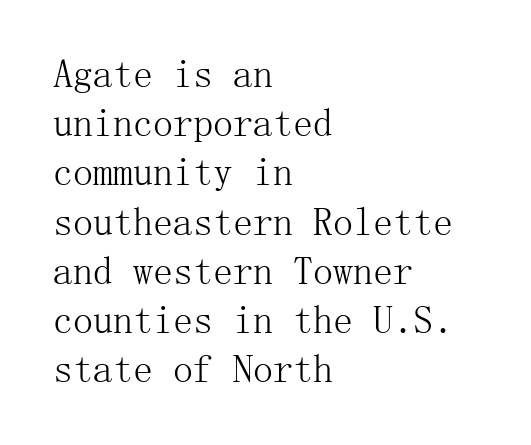
The image shows 40 px light serif type, upright; set left-aligned, line spacing 1.23x, normal letter spacing, not underlined; medium stroke contrast and a medium x-height.
